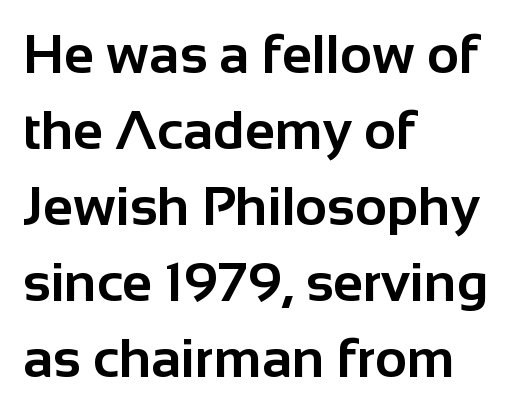
Q: Is the text bold? A: Yes.
Q: Is the text italic (slanted)? A: No, it is upright.
Q: Is the typeface a serif or a sans-serif typeface? A: Sans-serif.
Q: Is the text underlined? A: No.
Q: How is the paragraph aligned? A: Left-aligned.
Q: Is the spacing between letters normal or unusually wide? A: Normal.
Q: Is the spacing between lines tight, normal or loose? A: Normal.
Q: Width (condensed, normal, or wide)? A: Normal.
Q: Stroke contrast? A: Low.
Q: x-height? A: Medium.
Q: Monospaced? A: No.
